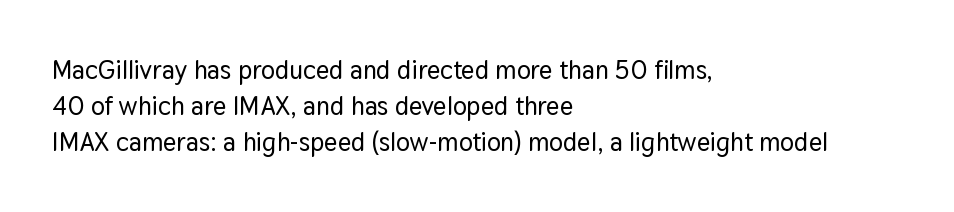
Q: Is the text italic (slanted)? A: No, it is upright.
Q: Is the text underlined? A: No.
Q: How is the paragraph aligned? A: Left-aligned.
Q: Is the spacing between letters normal or unusually wide? A: Normal.
Q: Is the spacing between lines tight, normal or loose? A: Normal.
